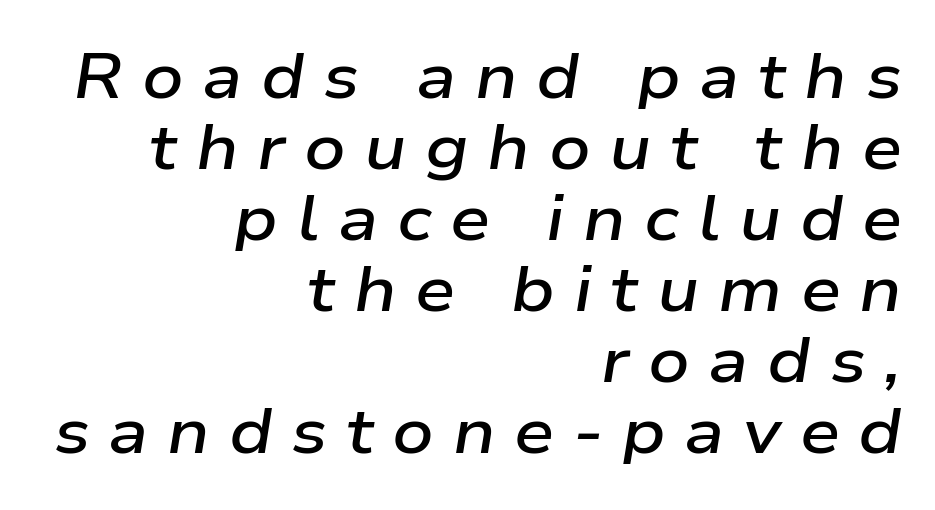
Q: Is the text bold? A: Semi-bold.
Q: Is the text italic (slanted)? A: Yes, it leans right by about 9 degrees.
Q: Is the text underlined? A: No.
Q: How is the paragraph aligned? A: Right-aligned.
Q: Is the spacing between letters normal or unusually wide? A: Unusually wide.
Q: Is the spacing between lines tight, normal or loose? A: Tight.
Q: Width (condensed, normal, or wide)? A: Wide.
Q: Stroke contrast? A: Low.
Q: x-height? A: Medium.
Q: Monospaced? A: No.
